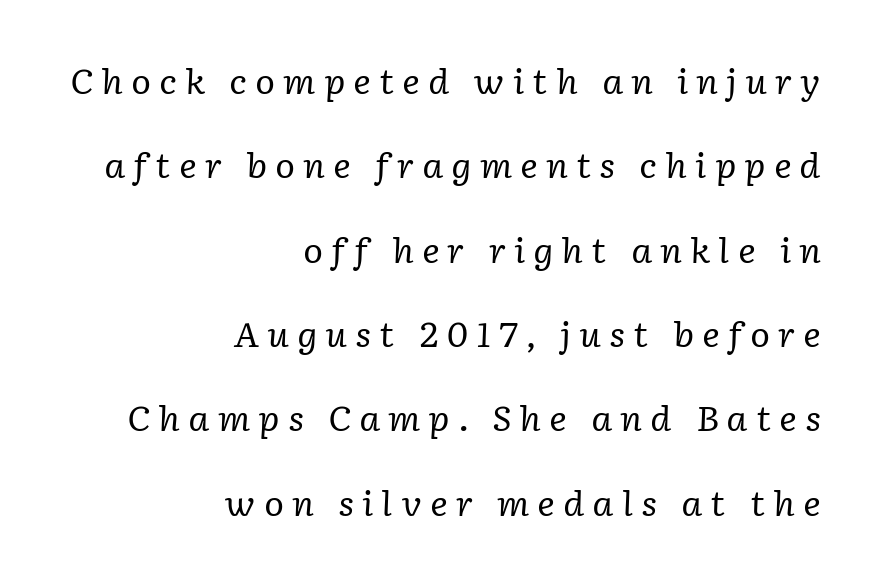
{"serif": "yes", "italic": "yes", "lean": "right", "slant_degrees": 2, "bold": "no", "weight": "regular", "width": "normal", "stroke_contrast": "low", "x_height": "medium", "monospaced": "no", "underline": "no", "align": "right", "line_spacing": "loose", "line_spacing_ratio": 2.48, "letter_spacing": "wide", "letter_spacing_em": 0.23, "glyph_px": 34}
